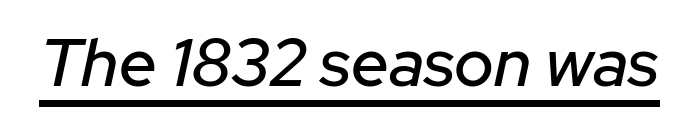
Q: Is the text italic (slanted)? A: Yes, it leans right by about 12 degrees.
Q: Is the text underlined? A: Yes.
Q: Is the spacing between letters normal or unusually wide? A: Normal.
Q: Width (condensed, normal, or wide)? A: Normal.
Q: Stroke contrast? A: Low.
Q: x-height? A: Medium.
Q: Monospaced? A: No.
